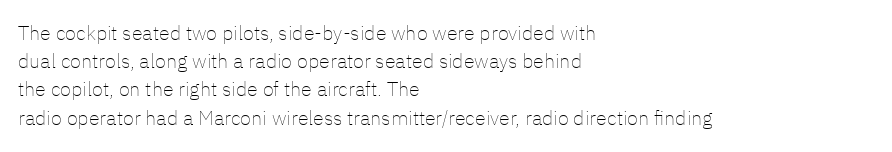
Nobody drew a line under any word here. When letters stand straight like this, we call the style roman or upright. The lines sit at an ordinary, default distance from one another. Summary of weight: not heavy and not bold.
